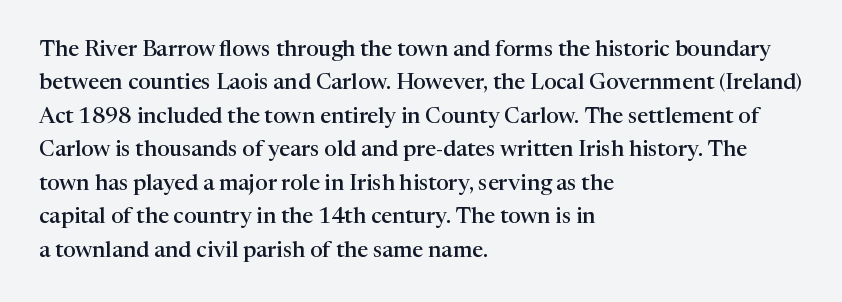
Rows of type keep a routine distance in the vertical direction. Default kerning and tracking; the words read as compact shapes. The font's upright variant was chosen for this text. As a designer I'd log this as weight 600, semibold. The string is rendered with underlining switched off.
